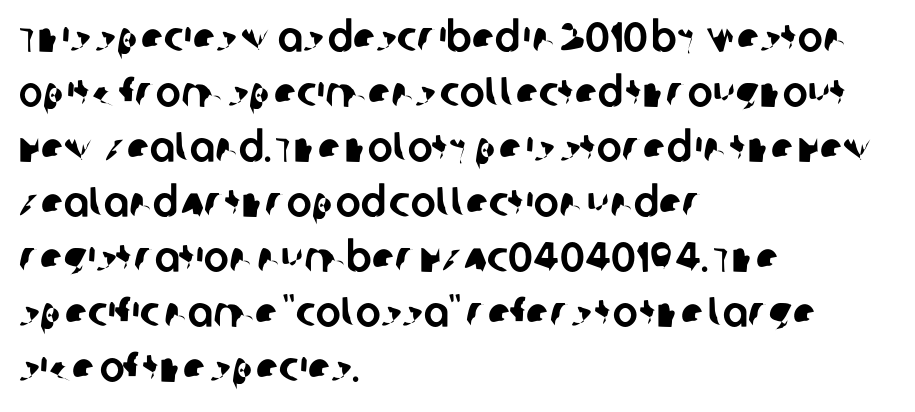
Q: Is the typeface a serif or a sans-serif typeface? A: Sans-serif.
Q: Is the text underlined? A: No.
Q: How is the paragraph aligned? A: Left-aligned.
Q: Is the spacing between letters normal or unusually wide? A: Normal.
Q: Is the spacing between lines tight, normal or loose? A: Normal.
Q: Width (condensed, normal, or wide)? A: Normal.
Q: Stroke contrast? A: Low.
Q: x-height? A: Large.
Q: Monospaced? A: No.
